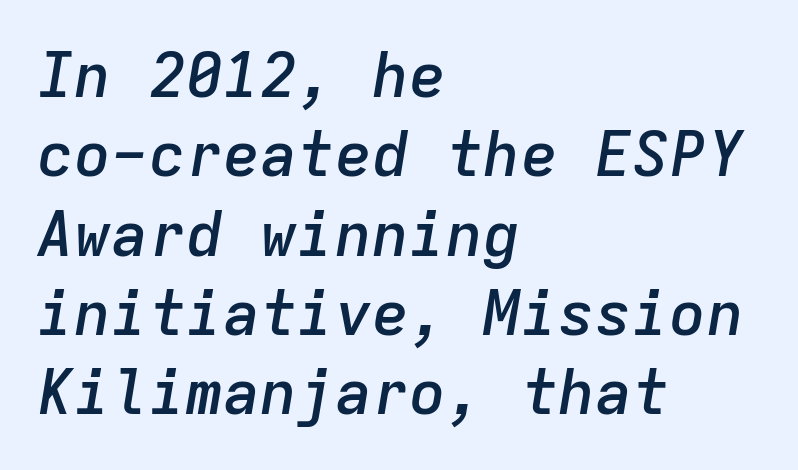
{"italic": "yes", "lean": "right", "slant_degrees": 9, "bold": "semi", "weight": "semibold", "width": "normal", "stroke_contrast": "low", "x_height": "medium", "monospaced": "yes", "underline": "no", "align": "left", "line_spacing": "normal", "line_spacing_ratio": 1.28, "letter_spacing": "normal", "letter_spacing_em": 0.0, "glyph_px": 62}
